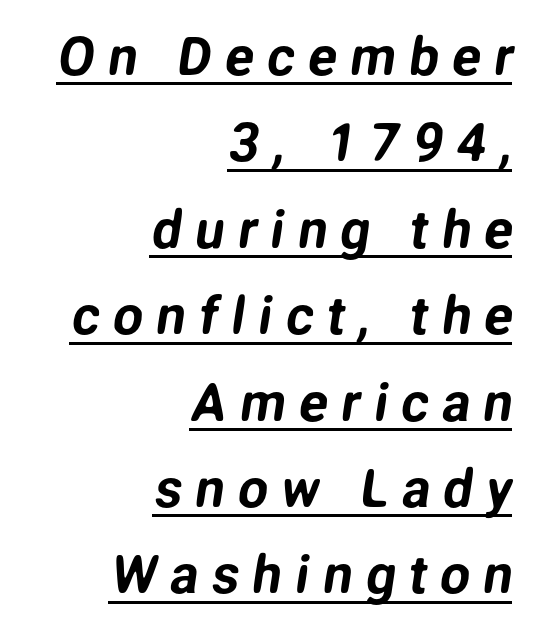
{"serif": "no", "width": "normal", "stroke_contrast": "low", "x_height": "medium", "monospaced": "no", "underline": "yes", "align": "right", "line_spacing": "normal", "line_spacing_ratio": 1.63, "letter_spacing": "wide", "letter_spacing_em": 0.25, "glyph_px": 53}
